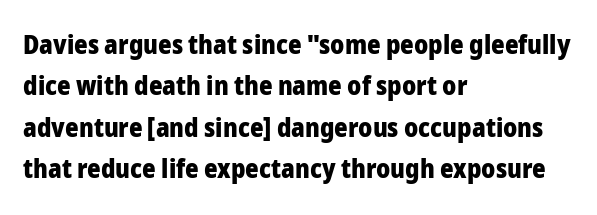
Descenders are the only things crossing below the line. Honestly, the row spacing looks completely unremarkable. The font is running at its bold setting. Inter-character spacing is left at the font's built-in metrics. Vertical strokes here are truly vertical.
